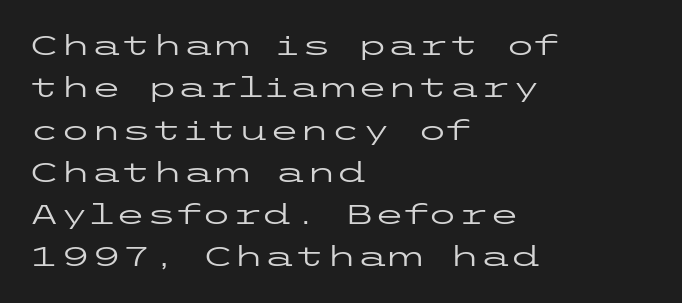
Q: Is the text bold? A: No.
Q: Is the text italic (slanted)? A: No, it is upright.
Q: Is the typeface a serif or a sans-serif typeface? A: Sans-serif.
Q: Is the text underlined? A: No.
Q: How is the paragraph aligned? A: Left-aligned.
Q: Is the spacing between letters normal or unusually wide? A: Normal.
Q: Is the spacing between lines tight, normal or loose? A: Normal.
Q: Width (condensed, normal, or wide)? A: Wide.
Q: Stroke contrast? A: Low.
Q: x-height? A: Medium.
